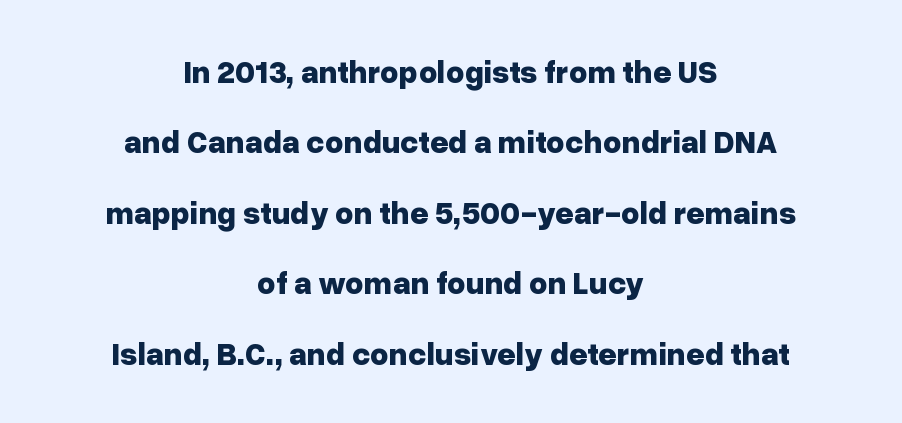
The image shows 32 px bold sans-serif type, upright; set centered, loose line spacing (2.2x), normal letter spacing, not underlined; low stroke contrast and a medium x-height.
